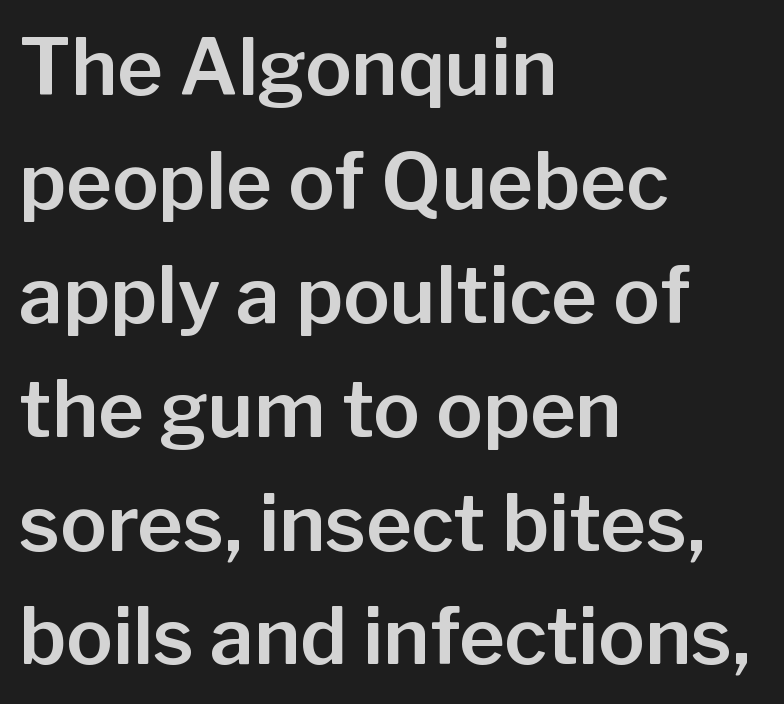
{"serif": "no", "italic": "no", "width": "normal", "stroke_contrast": "low", "x_height": "medium", "monospaced": "no", "underline": "no", "align": "left", "line_spacing": "normal", "line_spacing_ratio": 1.46, "letter_spacing": "normal", "letter_spacing_em": 0.0, "glyph_px": 78}
